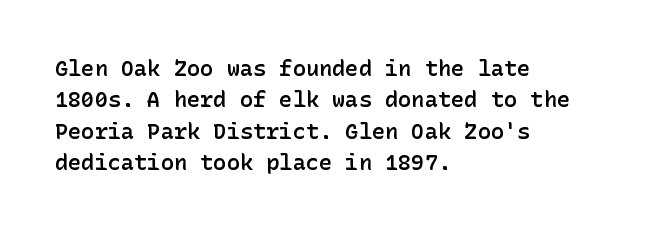
Q: Is the text bold? A: Semi-bold.
Q: Is the text italic (slanted)? A: No, it is upright.
Q: Is the text underlined? A: No.
Q: How is the paragraph aligned? A: Left-aligned.
Q: Is the spacing between letters normal or unusually wide? A: Normal.
Q: Is the spacing between lines tight, normal or loose? A: Normal.
